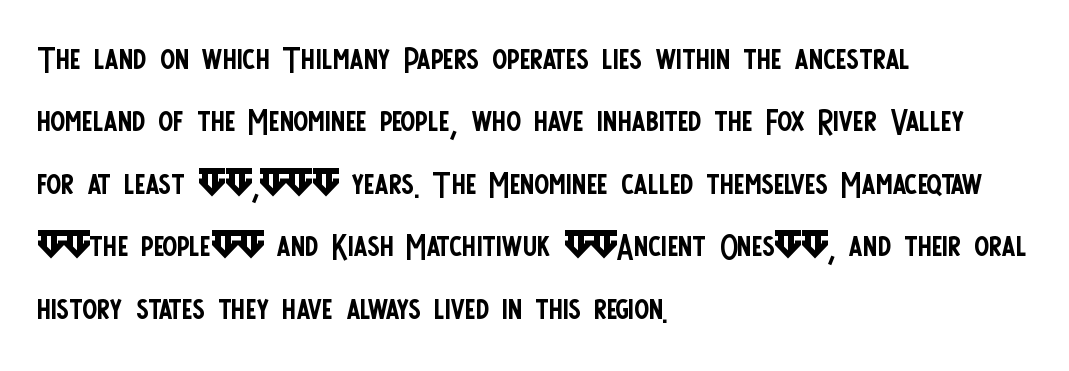
{"serif": "no", "italic": "no", "bold": "no", "weight": "regular", "width": "condensed", "stroke_contrast": "low", "x_height": "large", "monospaced": "no", "underline": "no", "align": "left", "line_spacing": "normal", "line_spacing_ratio": 1.42, "letter_spacing": "normal", "letter_spacing_em": 0.0, "glyph_px": 44}
